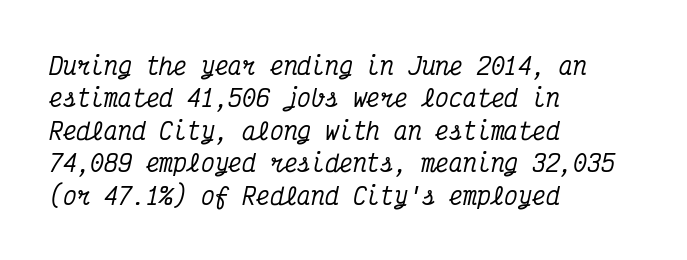
The rendering anchors every line to the left-hand side. Vertically, the passage feels balanced, rows spaced as you'd expect. Is the letter spacing exaggerated? No — it looks like the ordinary default. Beneath every word, the page is bare. Characters are canted at an angle relative to the baseline's perpendicular.
